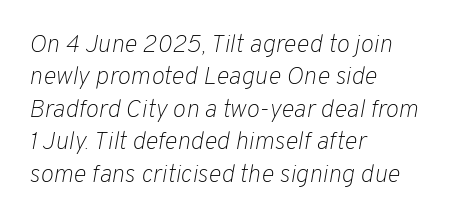
The image shows 25 px text type, italic (leaning right); set left-aligned, normal line spacing (1.3x), normal letter spacing, not underlined.
